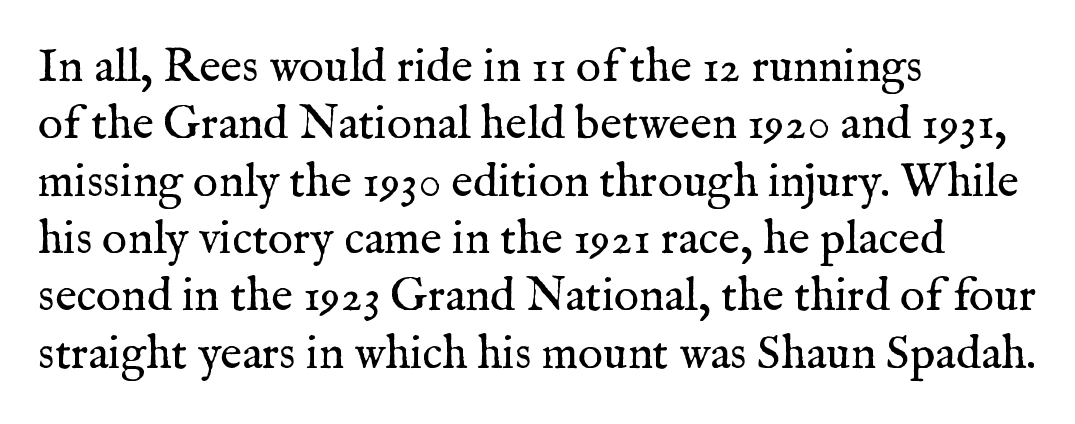
The image shows 47 px regular-weight serif type, upright; set left-aligned, line spacing 1.22x, normal letter spacing, not underlined; medium stroke contrast and a medium x-height.
